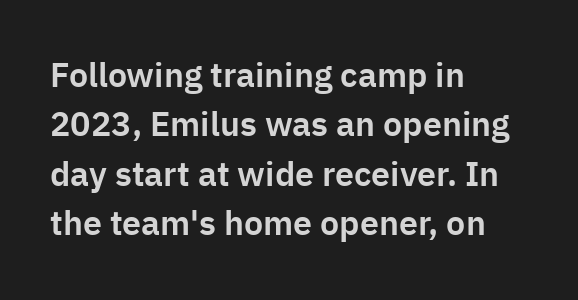
{"serif": "no", "italic": "no", "width": "normal", "stroke_contrast": "low", "x_height": "medium", "monospaced": "no", "underline": "no", "align": "left", "line_spacing": "normal", "line_spacing_ratio": 1.45, "letter_spacing": "normal", "letter_spacing_em": 0.0, "glyph_px": 34}
